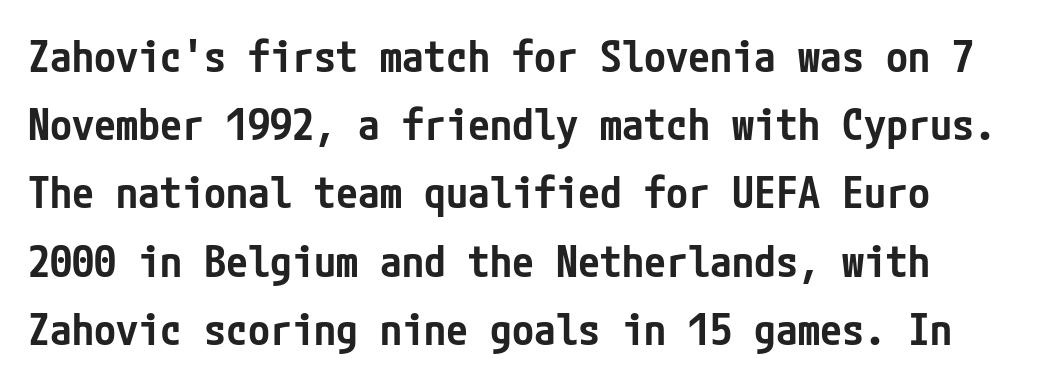
The image shows 44 px semibold, condensed sans-serif type, upright; set normal line spacing (1.55x), normal letter spacing, not underlined; low stroke contrast and a medium x-height.
